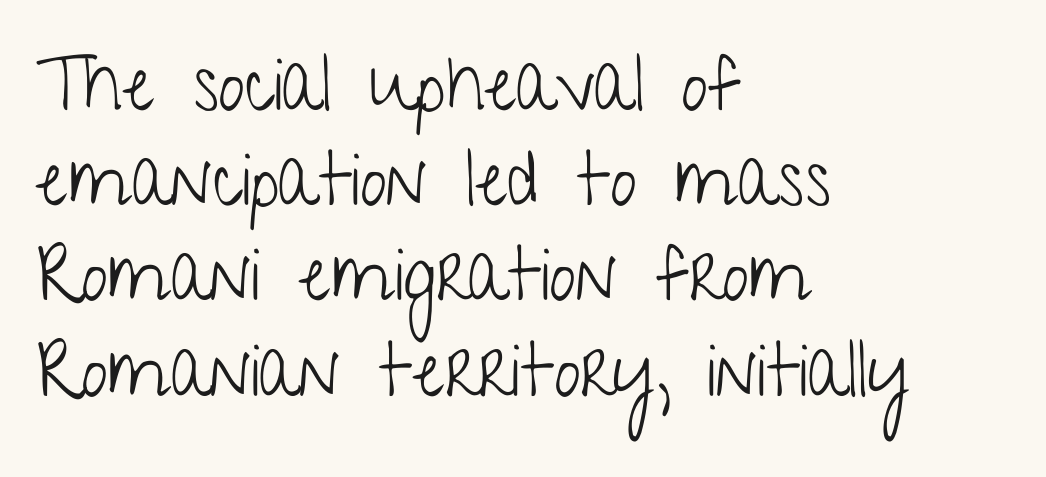
The image shows 75 px light, condensed sans-serif type, upright; set left-aligned, normal line spacing (1.27x), normal letter spacing, not underlined; low stroke contrast and a medium x-height.
